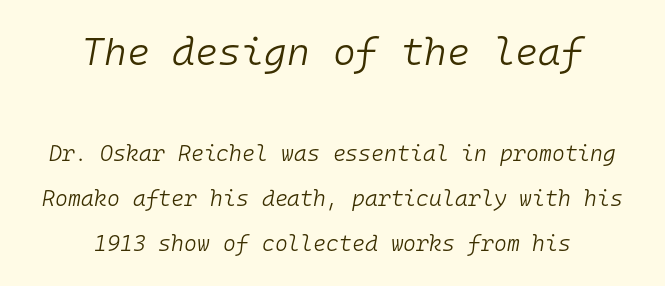
The image shows 39 px light type, italic (leaning right), monospaced; set centered, loose line spacing (2.06x), normal letter spacing, not underlined; the first (top) block is 1.77x larger; low stroke contrast and a medium x-height.
